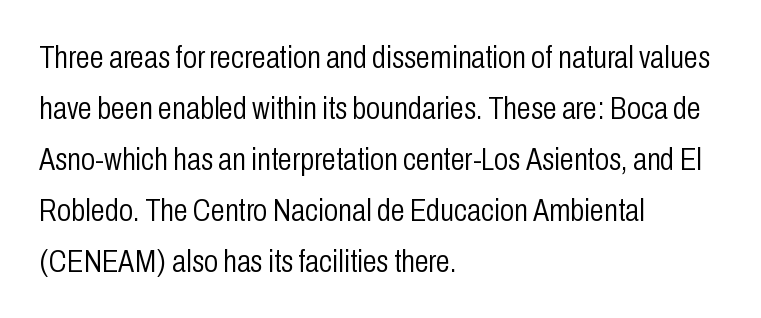
Q: Is the text bold? A: No.
Q: Is the text italic (slanted)? A: No, it is upright.
Q: Is the typeface a serif or a sans-serif typeface? A: Sans-serif.
Q: Is the text underlined? A: No.
Q: How is the paragraph aligned? A: Left-aligned.
Q: Is the spacing between letters normal or unusually wide? A: Normal.
Q: Is the spacing between lines tight, normal or loose? A: Normal.
Q: Width (condensed, normal, or wide)? A: Condensed.
Q: Stroke contrast? A: Low.
Q: x-height? A: Medium.
Q: Monospaced? A: No.
